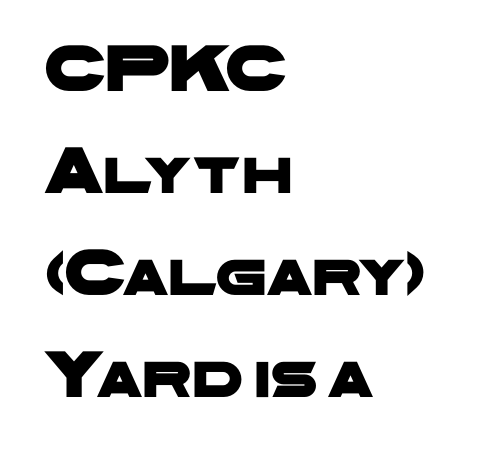
{"serif": "no", "width": "wide", "stroke_contrast": "low", "x_height": "medium", "monospaced": "no", "underline": "no", "align": "left", "line_spacing": "normal", "line_spacing_ratio": 1.5, "letter_spacing": "normal", "letter_spacing_em": 0.0, "glyph_px": 68}
